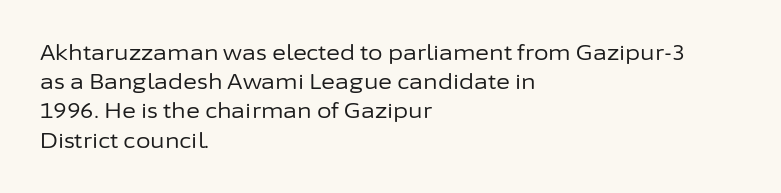
Tracking here is standard; glyphs follow each other at the usual distance. Heft: none added — not bold. These lines are set flush left with a ragged right edge. The letters stand straight up with perfectly vertical stems. Has an underline been added? It has not.
